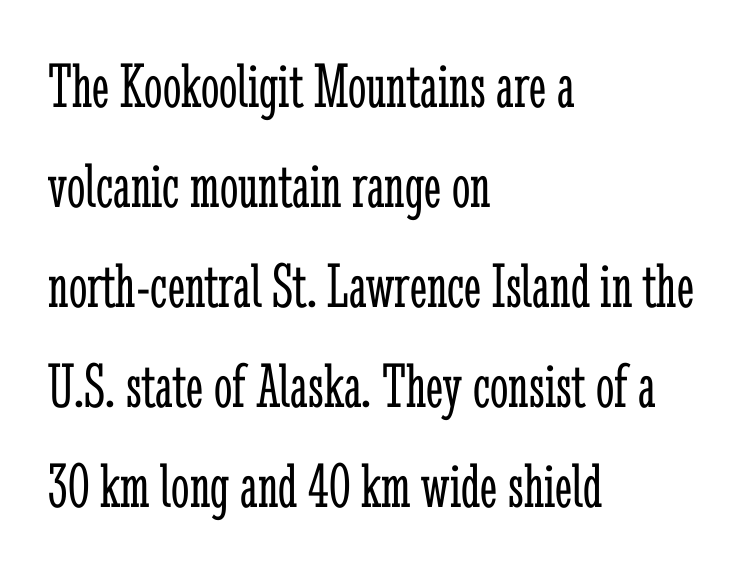
The image shows 65 px light, condensed serif type, upright; set left-aligned, normal line spacing (1.54x), normal letter spacing, not underlined; low stroke contrast and a medium x-height.
